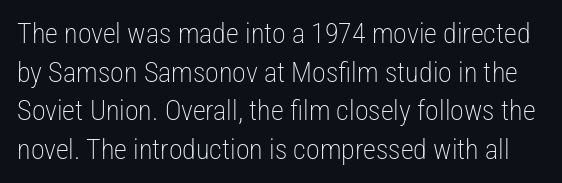
Q: Is the text bold? A: No.
Q: Is the text italic (slanted)? A: No, it is upright.
Q: Is the typeface a serif or a sans-serif typeface? A: Sans-serif.
Q: Is the text underlined? A: No.
Q: Is the spacing between letters normal or unusually wide? A: Normal.
Q: Is the spacing between lines tight, normal or loose? A: Normal.
Q: Width (condensed, normal, or wide)? A: Condensed.
Q: Stroke contrast? A: Low.
Q: x-height? A: Medium.
Q: Monospaced? A: No.
